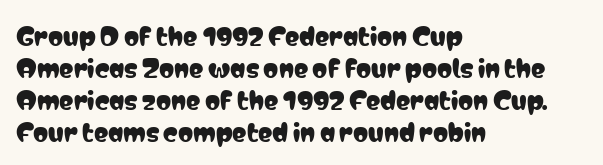
Just letters on the line, the space beneath them empty. Honestly, the row spacing looks completely unremarkable. No italicization has been applied; the sample stays upright. Teacher's note: observe the even left margin — that is flush-left alignment. Glyph-to-glyph distance matches everyday printed text.
